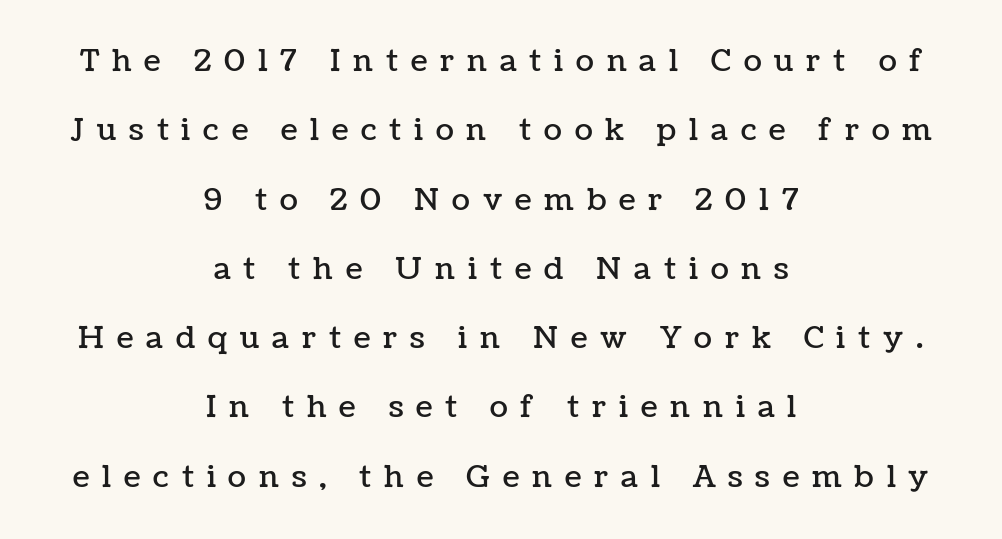
The image shows 30 px text type, upright; set centered, loose line spacing (2.31x), unusually wide letter spacing (+0.43 em), not underlined; low stroke contrast and a medium x-height.
